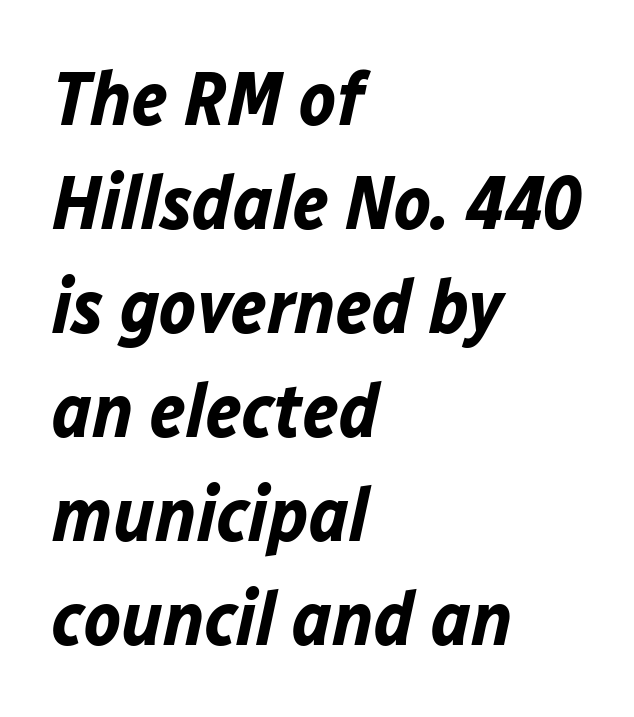
The image shows 77 px bold type, italic (leaning right); set left-aligned, normal line spacing (1.35x), normal letter spacing, not underlined; low stroke contrast and a medium x-height.
